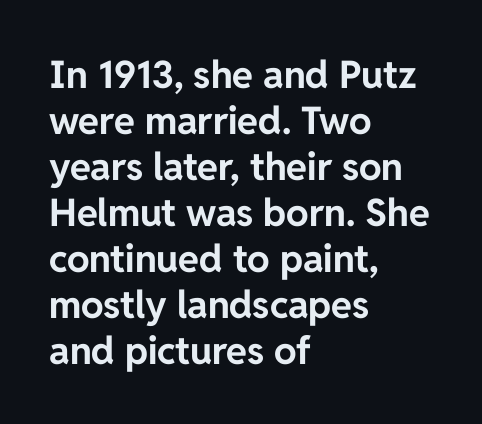
Short note: letters normally spaced. The rendering uses natural spacing where letterforms have individual widths. This sample uses an upright cut, with every glyph sitting square on the baseline. All the whitespace from short lines collects on the right.
